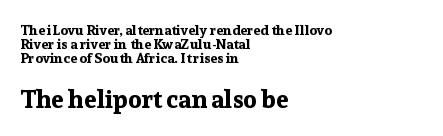
Q: Is the text bold? A: Yes.
Q: Is the text italic (slanted)? A: No, it is upright.
Q: Is the text underlined? A: No.
Q: How is the paragraph aligned? A: Left-aligned.
Q: Is the spacing between letters normal or unusually wide? A: Normal.
Q: Is the spacing between lines tight, normal or loose? A: Tight.
Q: Which block of text is set in a larger size, the first (top) or the second (bottom)? A: The second (bottom) one.
